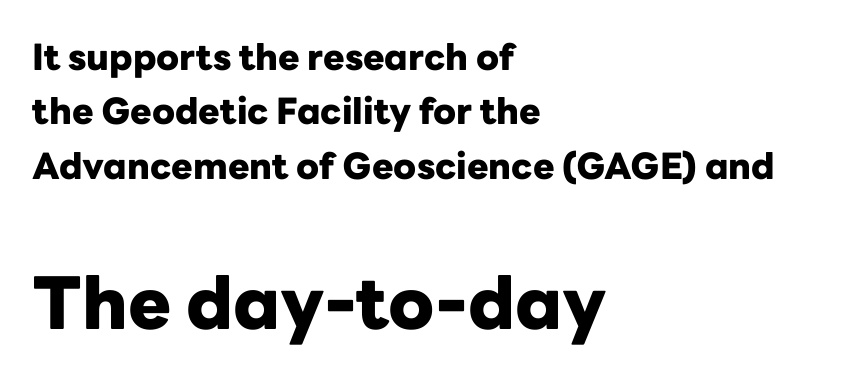
Q: Is the text bold? A: Yes.
Q: Is the text italic (slanted)? A: No, it is upright.
Q: Is the typeface a serif or a sans-serif typeface? A: Sans-serif.
Q: Is the text underlined? A: No.
Q: How is the paragraph aligned? A: Left-aligned.
Q: Is the spacing between letters normal or unusually wide? A: Normal.
Q: Is the spacing between lines tight, normal or loose? A: Normal.
Q: Which block of text is set in a larger size, the first (top) or the second (bottom)? A: The second (bottom) one.
Q: Width (condensed, normal, or wide)? A: Normal.
Q: Stroke contrast? A: Low.
Q: x-height? A: Medium.
Q: Monospaced? A: No.
